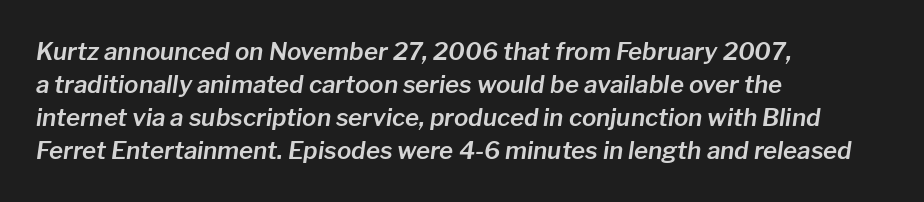
Q: Is the text italic (slanted)? A: Yes, it leans right by about 8 degrees.
Q: Is the text underlined? A: No.
Q: How is the paragraph aligned? A: Left-aligned.
Q: Is the spacing between letters normal or unusually wide? A: Normal.
Q: Is the spacing between lines tight, normal or loose? A: Normal.
